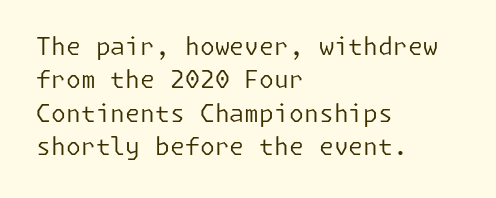
The image shows 24 px text type, upright; set left-aligned, normal line spacing (1.39x), normal letter spacing, not underlined.
